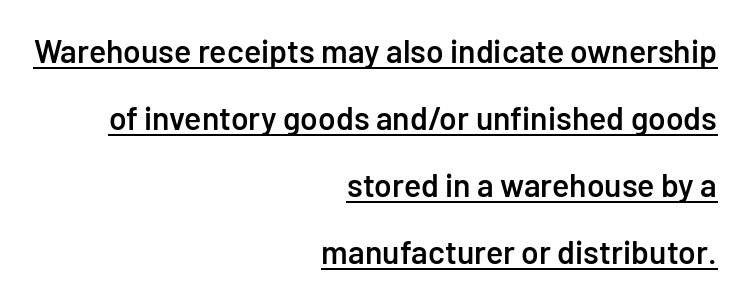
The string is rendered with underlining switched on. Regarding leading, the lines here are spaced well apart. These lines stack with their right ends in a neat column. Do the characters align in a grid? No, the font is proportional. Font category for this specimen: sans-serif. Look at the tracking — it's just the regular setting, nothing added.
